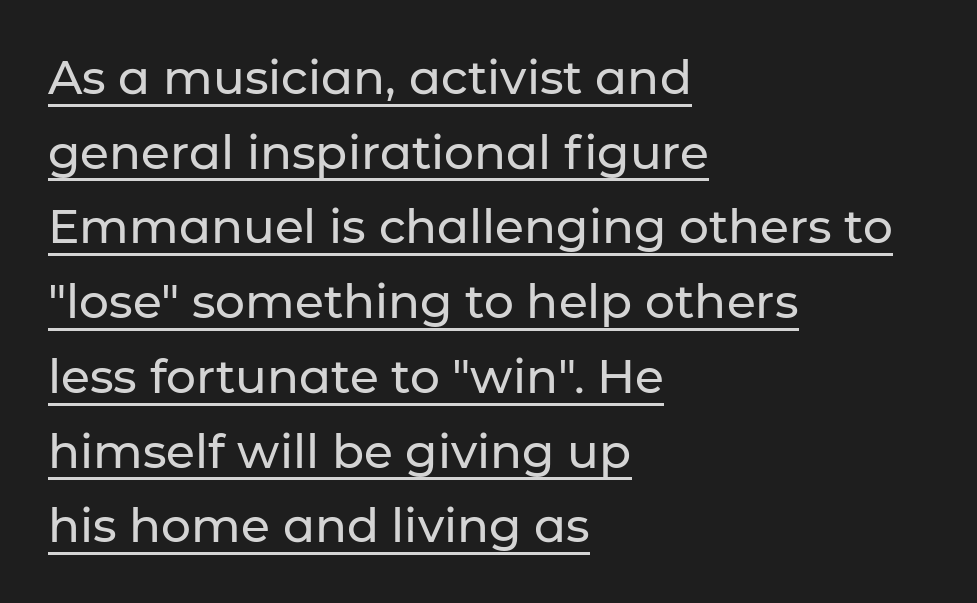
The passage shown is typeset with a sans-serif family. Has an underline been added? It has. The line-height multiplier appears to be the usual default. What stands out about the letter spacing? Nothing — it is the standard amount. This sample has the flowing, uneven cadence of proportional lettering.
